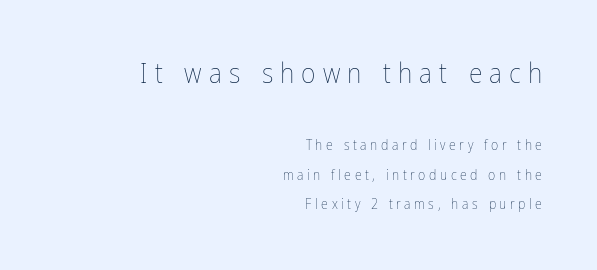
Q: Is the text bold? A: No.
Q: Is the text italic (slanted)? A: No, it is upright.
Q: Is the text underlined? A: No.
Q: How is the paragraph aligned? A: Right-aligned.
Q: Is the spacing between letters normal or unusually wide? A: Unusually wide.
Q: Is the spacing between lines tight, normal or loose? A: Loose.
Q: Which block of text is set in a larger size, the first (top) or the second (bottom)? A: The first (top) one.
Q: Width (condensed, normal, or wide)? A: Condensed.
Q: Stroke contrast? A: Low.
Q: x-height? A: Medium.
Q: Monospaced? A: No.
